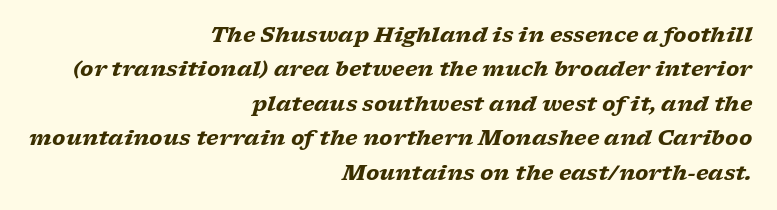
The image shows 21 px bold type, italic (leaning right); set right-aligned, normal line spacing (1.64x), normal letter spacing, not underlined.
